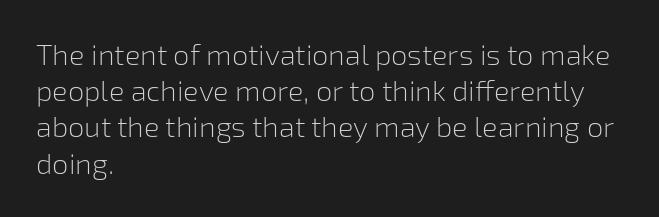
{"serif": "no", "italic": "no", "bold": "no", "weight": "light", "width": "normal", "stroke_contrast": "low", "x_height": "medium", "monospaced": "no", "underline": "no", "align": "left", "line_spacing": "normal", "line_spacing_ratio": 1.25, "letter_spacing": "normal", "letter_spacing_em": 0.0, "glyph_px": 29}
